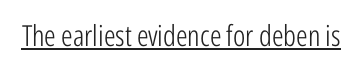
The image shows 29 px light, condensed sans-serif type, upright; set normal letter spacing, underlined; low stroke contrast and a medium x-height.
